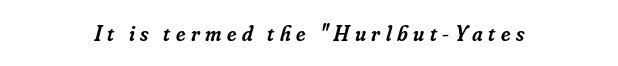
The image shows 22 px text type, italic (leaning right); set centered, unusually wide letter spacing (+0.25 em), not underlined.
